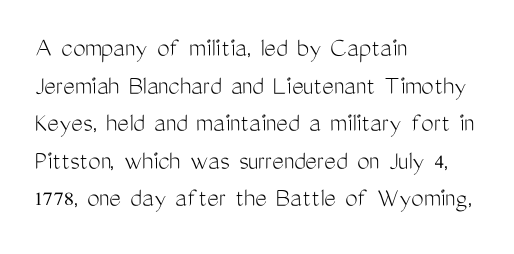
{"serif": "no", "italic": "no", "bold": "no", "weight": "light", "width": "condensed", "stroke_contrast": "medium", "x_height": "medium", "monospaced": "no", "underline": "no", "align": "left", "line_spacing": "normal", "line_spacing_ratio": 1.34, "letter_spacing": "normal", "letter_spacing_em": 0.0, "glyph_px": 28}
